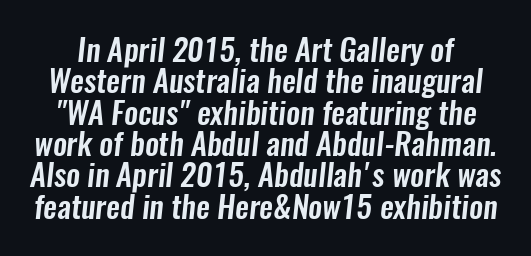
The image shows 31 px condensed sans-serif type; set tight line spacing (1.01x), normal letter spacing, not underlined; low stroke contrast and a medium x-height.
